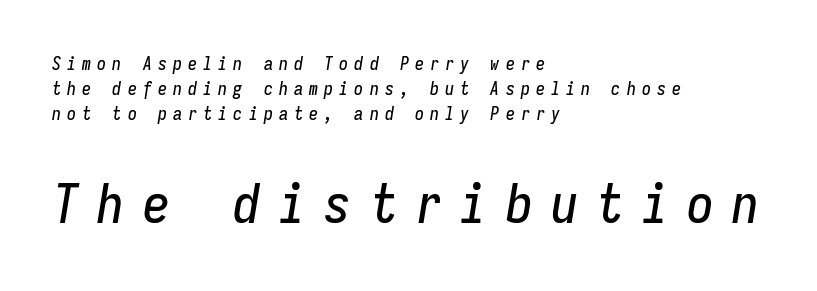
The face used here is monospaced, like something from a code editor. An italicized treatment has been applied to the whole sample. Which of the two is more prominent by size? The second, at the bottom. Nobody drew a line under any word here. The rendering uses a moderate line-height, typical for paragraphs. Someone cranked the tracking dial way up on this one.
